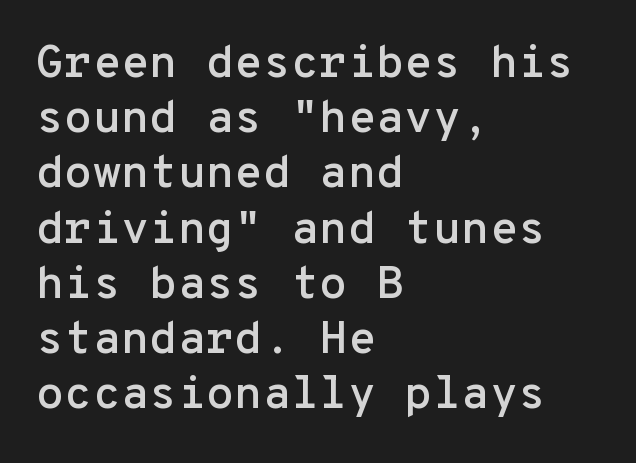
The image shows 46 px sans-serif type, upright, monospaced; set left-aligned, line spacing 1.2x, normal letter spacing, not underlined; low stroke contrast and a medium x-height.
